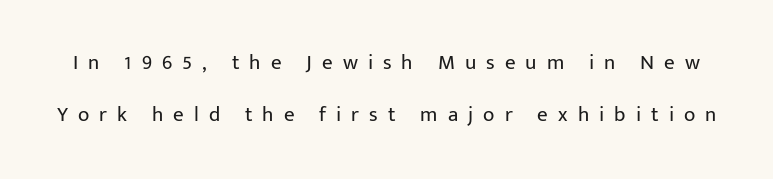
The image shows 21 px text type, upright; set loose line spacing (2.49x), unusually wide letter spacing (+0.48 em), not underlined.
